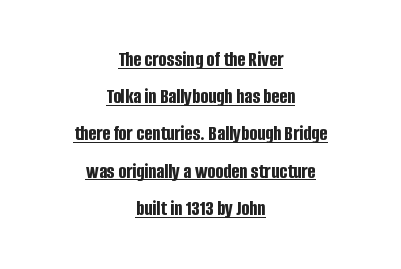
The image shows 21 px bold type, upright; set centered, line spacing 1.77x, normal letter spacing, underlined.
